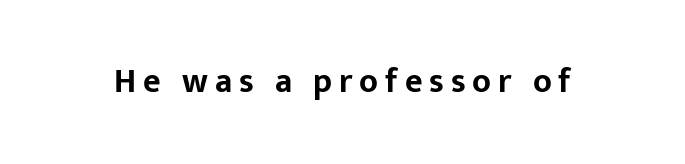
The image shows 34 px bold sans-serif type, upright; set unusually wide letter spacing (+0.2 em), not underlined; low stroke contrast and a medium x-height.
